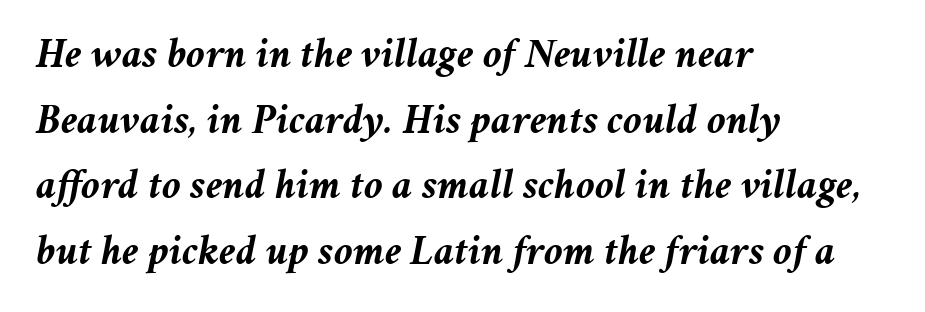
Q: Is the text bold? A: Yes.
Q: Is the text italic (slanted)? A: Yes, it leans right by about 11 degrees.
Q: Is the text underlined? A: No.
Q: How is the paragraph aligned? A: Left-aligned.
Q: Is the spacing between letters normal or unusually wide? A: Normal.
Q: Is the spacing between lines tight, normal or loose? A: Normal.
Q: Width (condensed, normal, or wide)? A: Normal.
Q: Stroke contrast? A: Medium.
Q: x-height? A: Medium.
Q: Monospaced? A: No.
